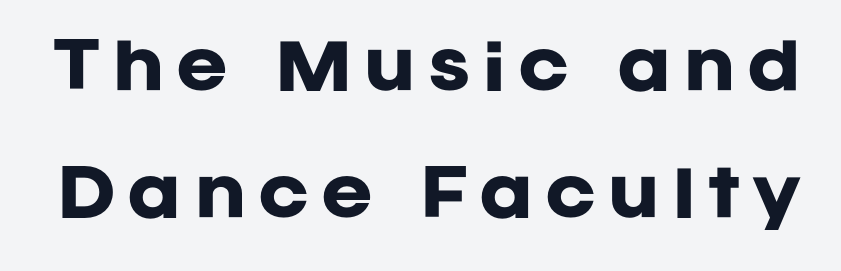
The image shows 62 px heavy sans-serif type, upright; set loose line spacing (2.05x), not underlined; low stroke contrast and a large x-height.
